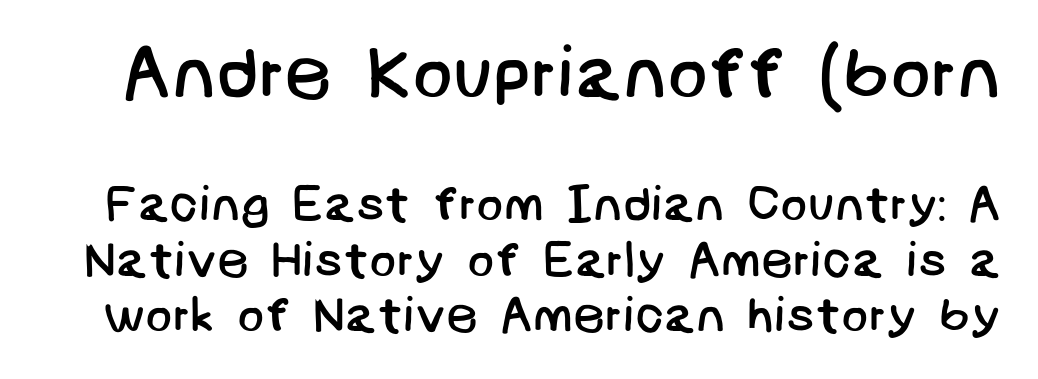
The image shows 75 px regular-weight sans-serif type; set tight line spacing (1.11x), normal letter spacing, not underlined; the first (top) block is 1.5x larger; low stroke contrast and a large x-height.
